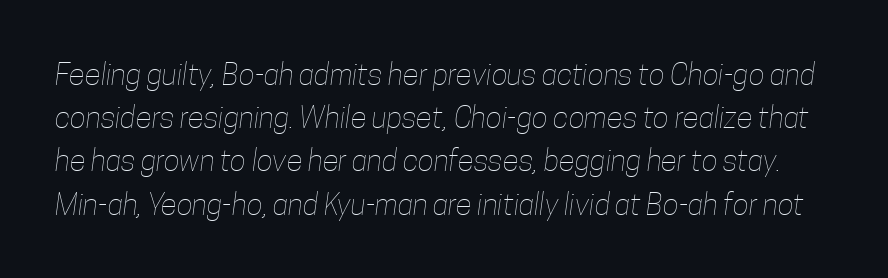
The image shows 30 px thin, condensed type; set normal line spacing (1.44x), normal letter spacing, not underlined; low stroke contrast and a medium x-height.
